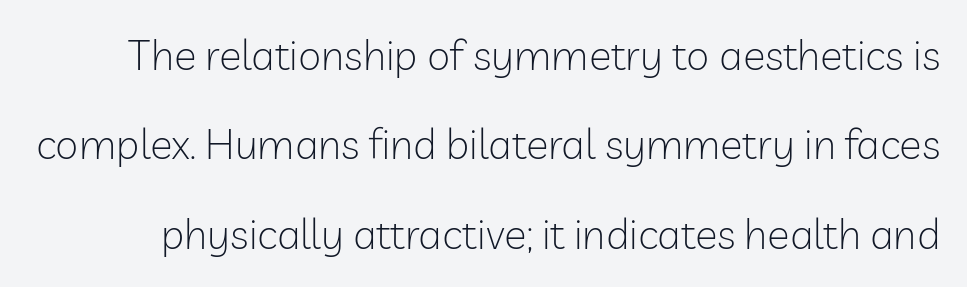
A quiet, ordinary-to-light weight characterises the typeface. These lines keep a tight, regular rhythm from letter to letter. A typesetter would mark this as roman, not italic. Successive baselines arrive slowly, with a big drop between each. No word sits above an underline. Looks like regular typesetting: each glyph gets only the width it needs.
